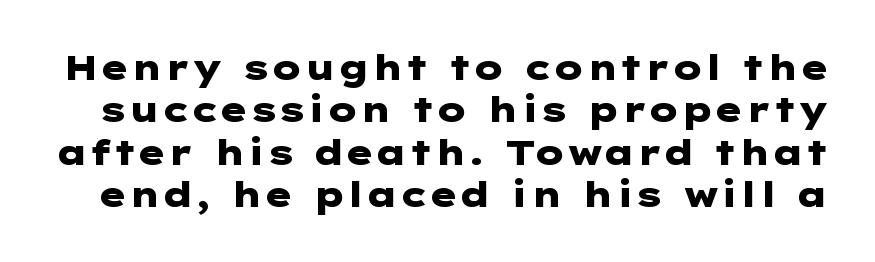
Q: Is the text bold? A: Yes.
Q: Is the text italic (slanted)? A: No, it is upright.
Q: Is the typeface a serif or a sans-serif typeface? A: Sans-serif.
Q: Is the text underlined? A: No.
Q: Is the spacing between letters normal or unusually wide? A: Normal.
Q: Width (condensed, normal, or wide)? A: Wide.
Q: Stroke contrast? A: Low.
Q: x-height? A: Medium.
